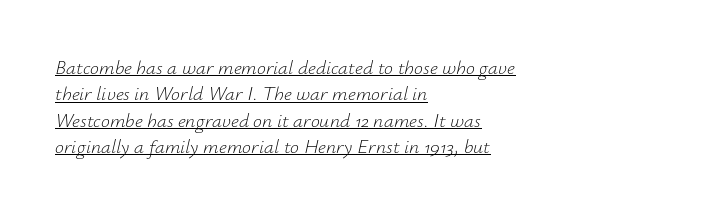
Q: Is the text bold? A: No.
Q: Is the text italic (slanted)? A: Yes, it leans right by about 12 degrees.
Q: Is the text underlined? A: Yes.
Q: How is the paragraph aligned? A: Left-aligned.
Q: Is the spacing between letters normal or unusually wide? A: Normal.
Q: Is the spacing between lines tight, normal or loose? A: Normal.
